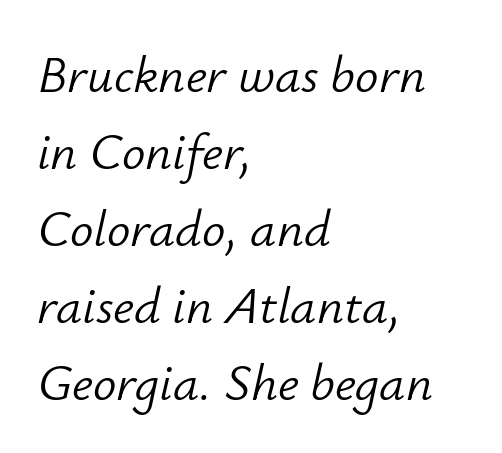
{"italic": "yes", "lean": "right", "slant_degrees": 12, "bold": "no", "weight": "light", "width": "normal", "stroke_contrast": "low", "x_height": "small", "monospaced": "no", "underline": "no", "align": "left", "line_spacing": "normal", "line_spacing_ratio": 1.48, "letter_spacing": "normal", "letter_spacing_em": 0.0, "glyph_px": 52}
